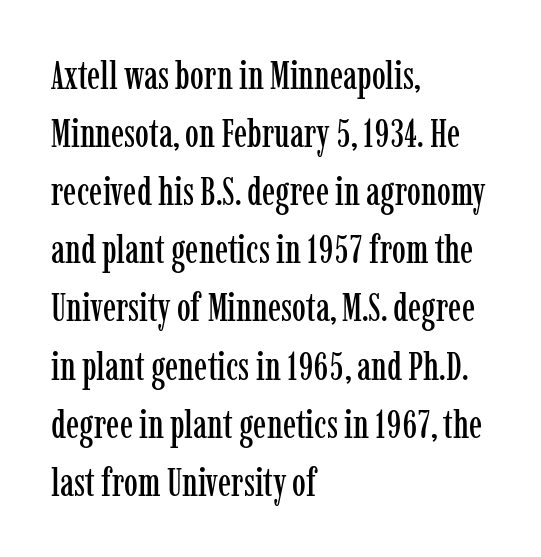
{"serif": "yes", "italic": "no", "width": "condensed", "stroke_contrast": "low", "x_height": "medium", "monospaced": "no", "underline": "no", "align": "left", "line_spacing": "normal", "line_spacing_ratio": 1.49, "letter_spacing": "normal", "letter_spacing_em": 0.0, "glyph_px": 39}
